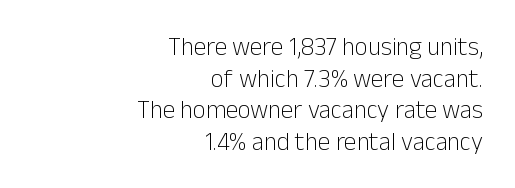
Q: Is the text bold? A: No.
Q: Is the text italic (slanted)? A: No, it is upright.
Q: Is the text underlined? A: No.
Q: How is the paragraph aligned? A: Right-aligned.
Q: Is the spacing between letters normal or unusually wide? A: Normal.
Q: Is the spacing between lines tight, normal or loose? A: Normal.
